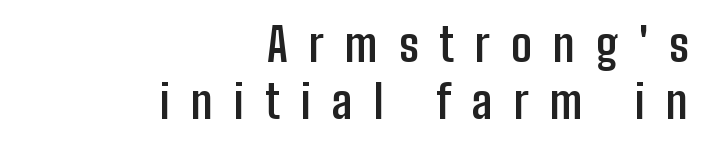
Does the lettering tilt? It doesn't — this is upright. Do the characters align in a grid? No, the font is proportional. The typesetter chose a ragged-left arrangement here. A full-strength bold gives these letters their thick strokes. Observe the wide spacing: letters keep a clear distance from each other. Grotesque or geometric, the face here clearly has no serifs.
